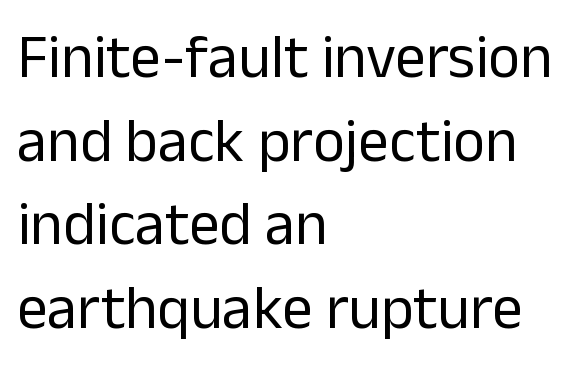
There is no visible air inserted between adjacent glyphs. Nothing heavy about these letters — not bold at all. Horizontally, the lines are justified to the leading edge only. Proportional: the letters do not fall into vertical columns. Ascenders rise straight up at ninety degrees.
